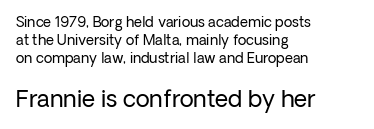
Q: Is the text bold? A: No.
Q: Is the text italic (slanted)? A: No, it is upright.
Q: Is the text underlined? A: No.
Q: How is the paragraph aligned? A: Left-aligned.
Q: Is the spacing between letters normal or unusually wide? A: Normal.
Q: Is the spacing between lines tight, normal or loose? A: Normal.
Q: Which block of text is set in a larger size, the first (top) or the second (bottom)? A: The second (bottom) one.
